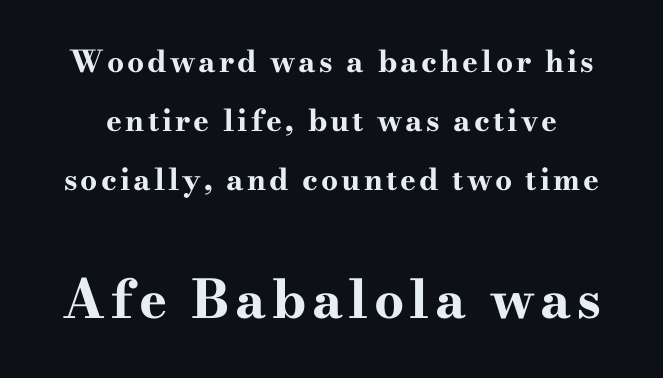
The image shows 53 px bold, wide serif type, upright; set loose line spacing (1.97x), not underlined; the second (bottom) block is 1.77x larger; high stroke contrast and a small x-height.
